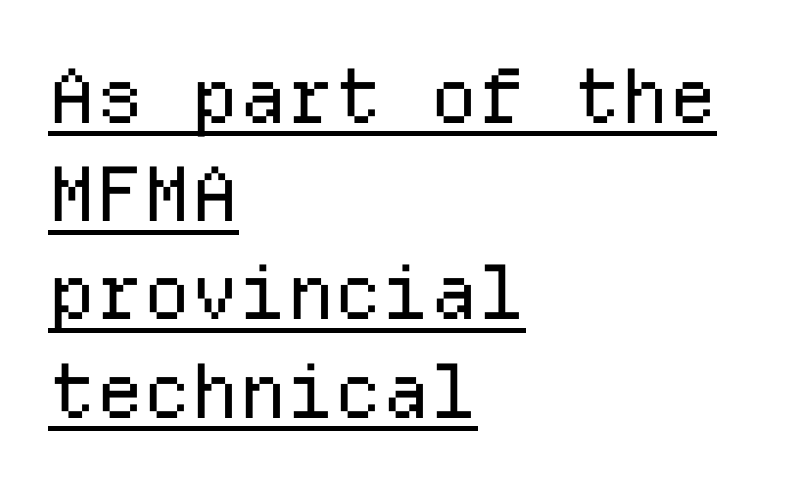
Q: Is the text bold? A: No.
Q: Is the text italic (slanted)? A: No, it is upright.
Q: Is the typeface a serif or a sans-serif typeface? A: Sans-serif.
Q: Is the text underlined? A: Yes.
Q: How is the paragraph aligned? A: Left-aligned.
Q: Is the spacing between letters normal or unusually wide? A: Normal.
Q: Is the spacing between lines tight, normal or loose? A: Normal.
Q: Width (condensed, normal, or wide)? A: Normal.
Q: Stroke contrast? A: Low.
Q: x-height? A: Medium.
Q: Monospaced? A: Yes.
